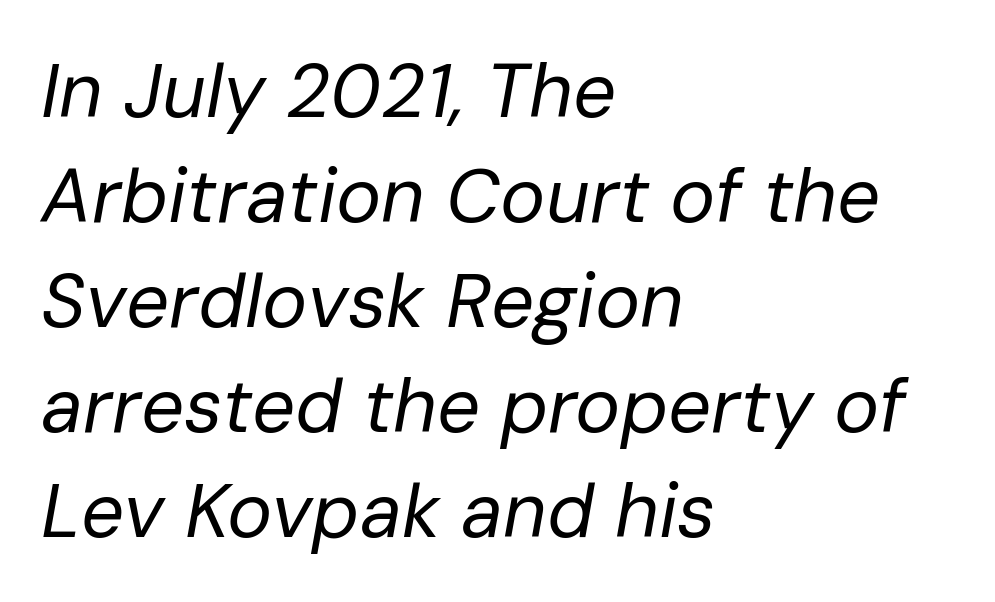
Q: Is the text bold? A: No.
Q: Is the text italic (slanted)? A: Yes, it leans right by about 10 degrees.
Q: Is the text underlined? A: No.
Q: How is the paragraph aligned? A: Left-aligned.
Q: Is the spacing between letters normal or unusually wide? A: Normal.
Q: Is the spacing between lines tight, normal or loose? A: Normal.
Q: Width (condensed, normal, or wide)? A: Normal.
Q: Stroke contrast? A: Low.
Q: x-height? A: Medium.
Q: Monospaced? A: No.
